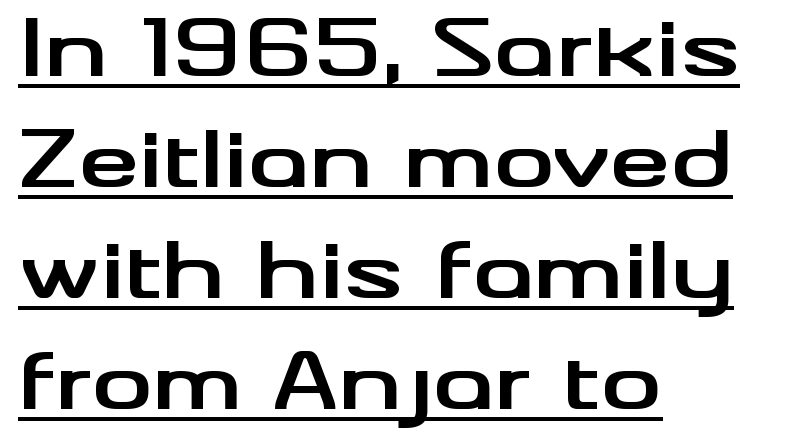
This block has exactly the height ordinary leading produces. This rendering uses left alignment, leaving the right contour irregular. Beneath each row of characters lies a ruled line. Heavy-handed strokes throughout: this text is bold.
